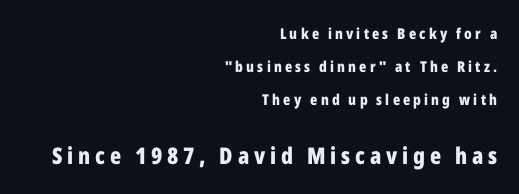
Nobody drew a line under any word here. Leading: increased. I'd describe the lettering as bold — thick and assertive. Larger block? The one below; the one above is distinctly smaller. Vertical strokes here are truly vertical. The gaps between neighbouring characters are conspicuously large.
